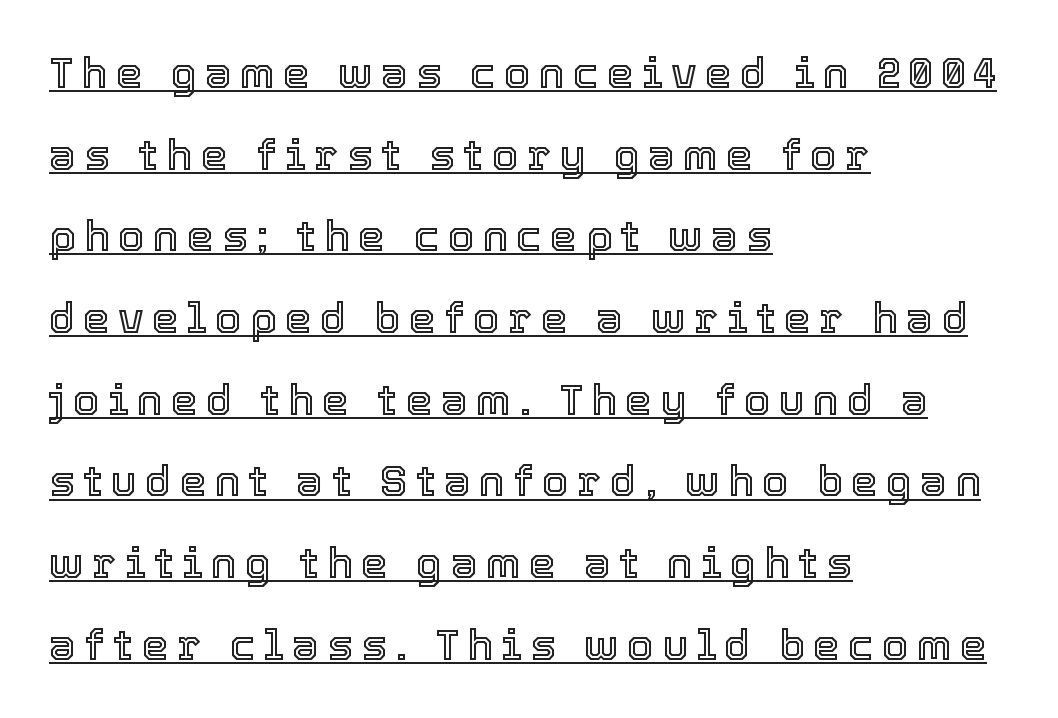
{"italic": "no", "width": "normal", "x_height": "medium", "monospaced": "no", "underline": "yes", "align": "left", "line_spacing": "loose", "line_spacing_ratio": 1.9, "glyph_px": 43}
